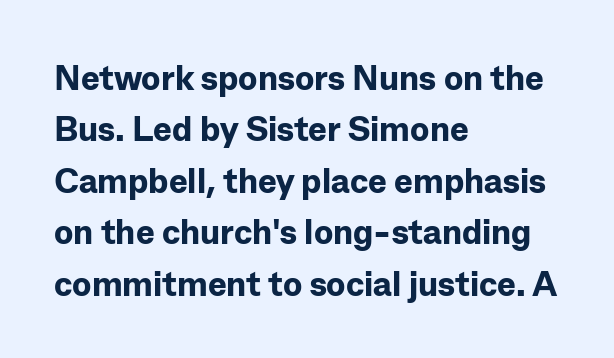
Q: Is the text bold? A: Yes.
Q: Is the text italic (slanted)? A: No, it is upright.
Q: Is the typeface a serif or a sans-serif typeface? A: Sans-serif.
Q: Is the text underlined? A: No.
Q: How is the paragraph aligned? A: Left-aligned.
Q: Is the spacing between letters normal or unusually wide? A: Normal.
Q: Is the spacing between lines tight, normal or loose? A: Normal.
Q: Width (condensed, normal, or wide)? A: Normal.
Q: Stroke contrast? A: Low.
Q: x-height? A: Medium.
Q: Monospaced? A: No.
